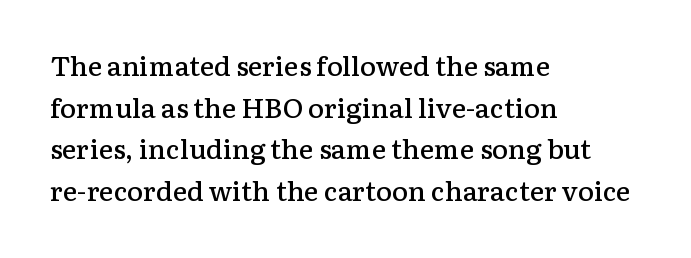
The image shows 27 px text type, upright; set left-aligned, normal line spacing (1.54x), normal letter spacing, not underlined.
